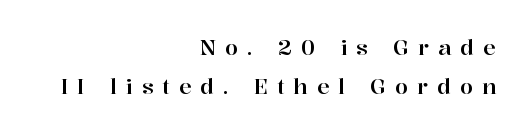
Does extra space separate the letters? Yes, quite a lot of it. A bare baseline throughout the passage. Each line ends at the same right margin while the left side varies. In terms of posture, this sample is upright.
